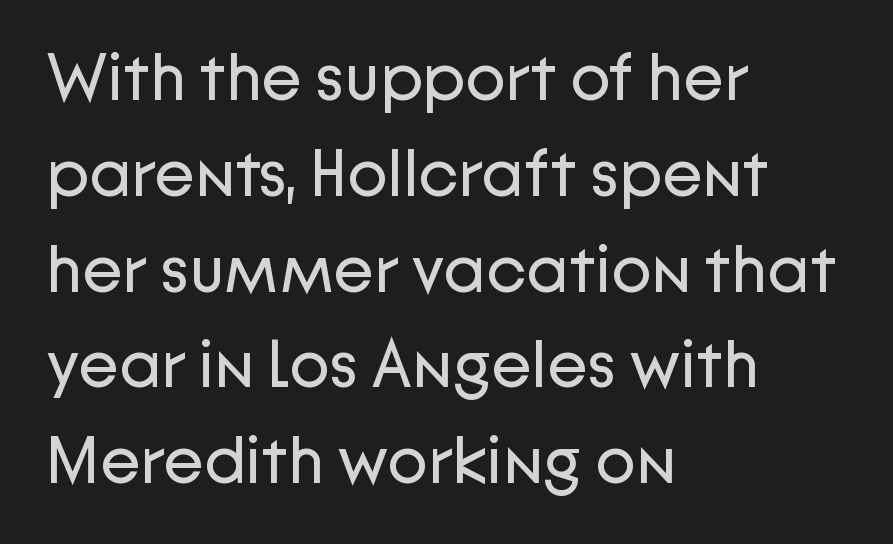
Horizontal bands of white between lines are of average thickness. Is this a fixed-width face? No — the glyphs have proportional, varying widths. Compared with a centered layout, this one pins lines to the left instead. Font category for this specimen: sans-serif. Weight class: somewhere from thin through regular. Every stem runs plumb, perpendicular to the baseline.
